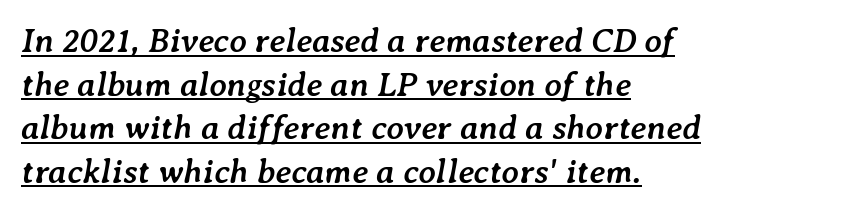
Q: Is the text bold? A: Yes.
Q: Is the text italic (slanted)? A: Yes, it leans right by about 7 degrees.
Q: Is the text underlined? A: Yes.
Q: How is the paragraph aligned? A: Left-aligned.
Q: Is the spacing between letters normal or unusually wide? A: Normal.
Q: Is the spacing between lines tight, normal or loose? A: Normal.
Q: Width (condensed, normal, or wide)? A: Normal.
Q: Stroke contrast? A: Low.
Q: x-height? A: Medium.
Q: Monospaced? A: No.
